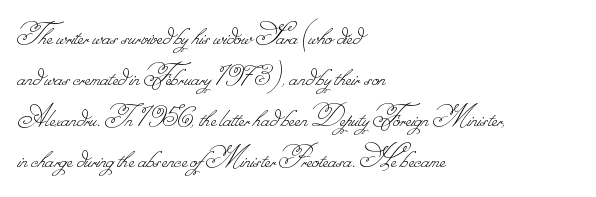
{"bold": "no", "weight": "thin", "width": "normal", "stroke_contrast": "low", "monospaced": "no", "underline": "no", "align": "left", "line_spacing": "normal", "line_spacing_ratio": 1.32, "letter_spacing": "normal", "letter_spacing_em": 0.0, "glyph_px": 31}
